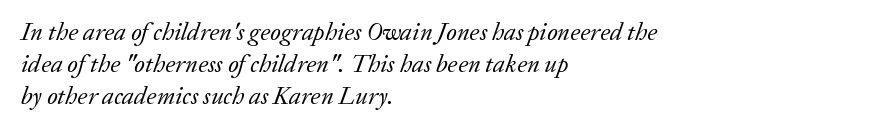
Q: Is the text bold? A: No.
Q: Is the text italic (slanted)? A: Yes, it leans right by about 20 degrees.
Q: Is the text underlined? A: No.
Q: How is the paragraph aligned? A: Left-aligned.
Q: Is the spacing between letters normal or unusually wide? A: Normal.
Q: Is the spacing between lines tight, normal or loose? A: Normal.
